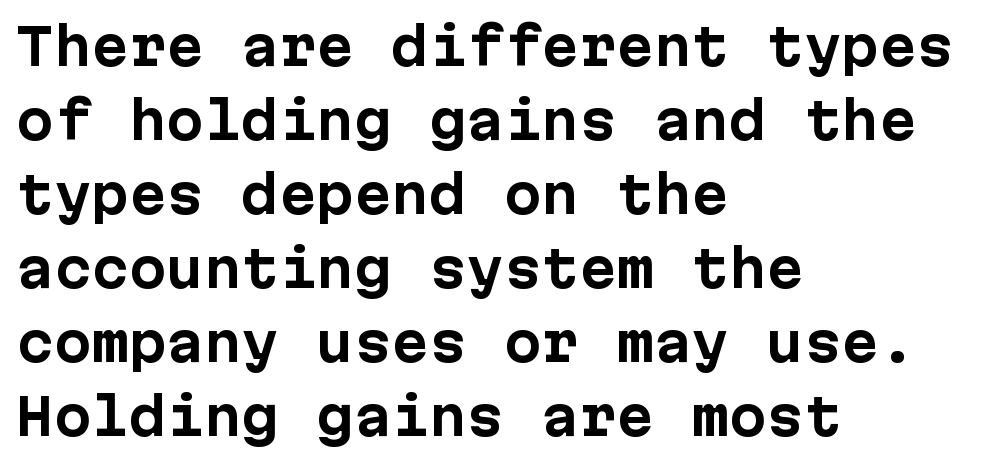
Is this a fixed-width face? Yes — each glyph sits in an identical cell. The space between consecutive lines is moderate. Between one letter and the next there's only the usual sliver of space. When letters stand straight like this, we call the style roman or upright.
